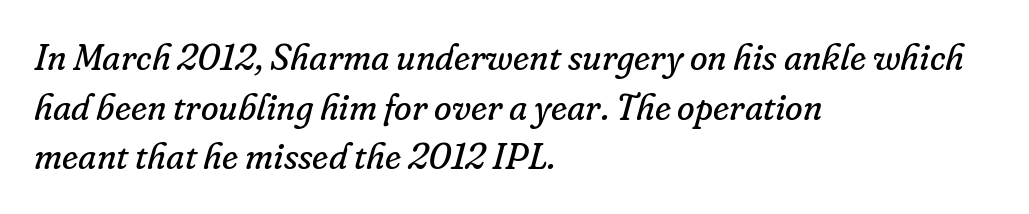
The image shows 36 px regular-weight serif type, italic (leaning right); set left-aligned, normal line spacing (1.38x), normal letter spacing, not underlined; low stroke contrast and a small x-height.
